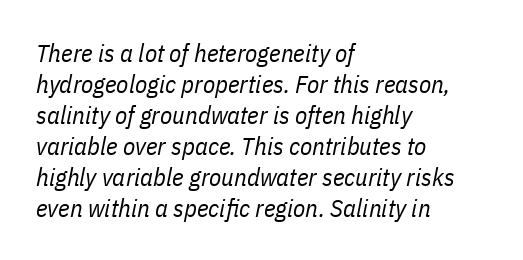
{"italic": "yes", "lean": "right", "slant_degrees": 11, "bold": "no", "underline": "no", "align": "left", "line_spacing_ratio": 1.24, "letter_spacing": "normal", "letter_spacing_em": 0.0, "glyph_px": 25}
